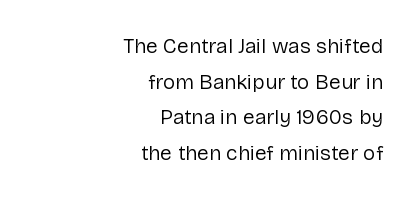
Weight: regular or lighter. No extra tracking has been applied to these lines. Short and long lines alike share a common ending point at right. The specimen reads as upright at a glance. The zone under the glyphs is completely vacant.
